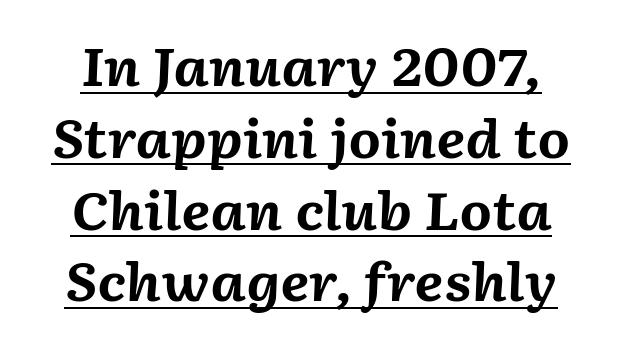
{"italic": "yes", "lean": "right", "slant_degrees": 2, "bold": "yes", "weight": "bold", "width": "normal", "stroke_contrast": "medium", "x_height": "medium", "monospaced": "no", "underline": "yes", "align": "center", "line_spacing": "normal", "line_spacing_ratio": 1.38, "letter_spacing": "normal", "letter_spacing_em": 0.0, "glyph_px": 52}
